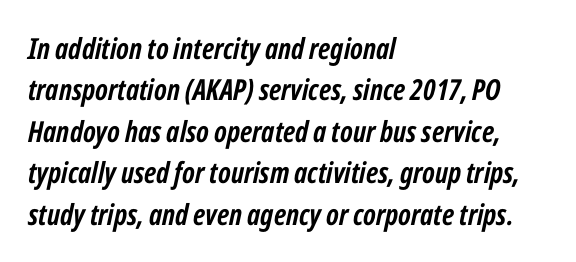
The image shows 29 px semibold, condensed type, italic (leaning right); set left-aligned, normal line spacing (1.43x), normal letter spacing, not underlined; low stroke contrast and a medium x-height.
